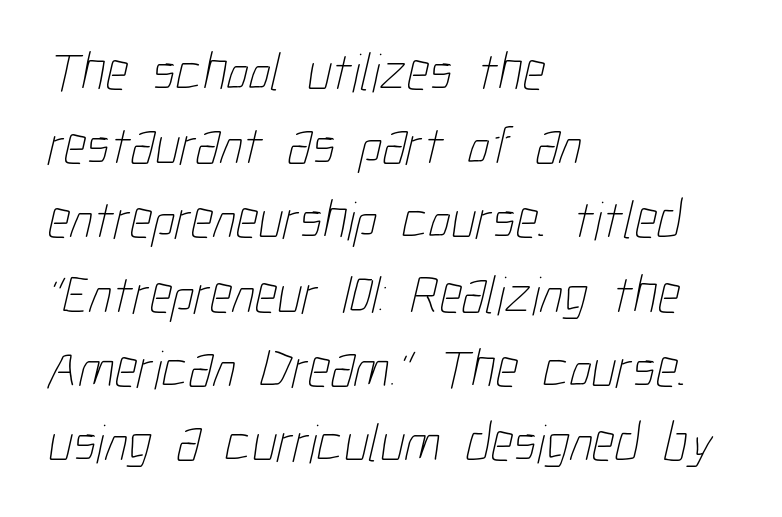
Stems and bowls with no extra thickness — not bold. The rendering keeps characters at their native spacing. The face used here is proportionally spaced, like ordinary book or web type. A bare baseline throughout the passage.
